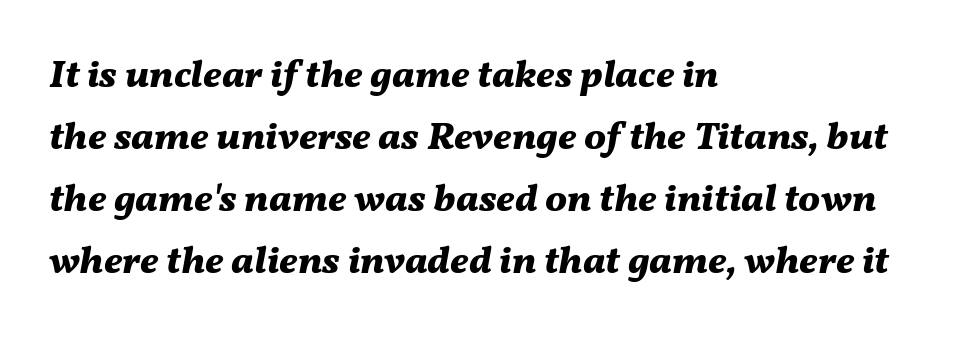
Q: Is the text bold? A: Yes.
Q: Is the text italic (slanted)? A: Yes, it leans right by about 11 degrees.
Q: Is the text underlined? A: No.
Q: How is the paragraph aligned? A: Left-aligned.
Q: Is the spacing between letters normal or unusually wide? A: Normal.
Q: Is the spacing between lines tight, normal or loose? A: Normal.
Q: Width (condensed, normal, or wide)? A: Normal.
Q: Stroke contrast? A: Medium.
Q: x-height? A: Medium.
Q: Monospaced? A: No.
